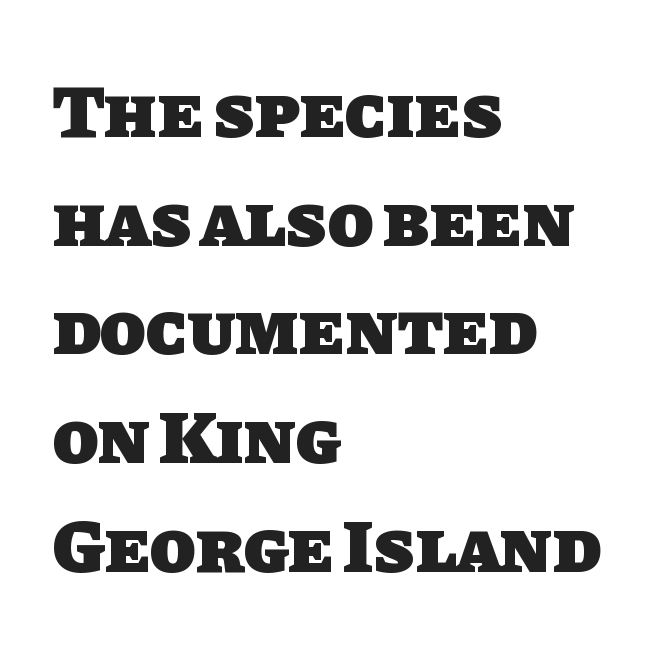
Do the characters align in a grid? No, the font is proportional. The block of text has a typical density, with ordinary space between rows. The rag falls on the right side of this text block. How are the letters spaced? Ordinarily, with no added tracking. Has an underline been added? It has not.
